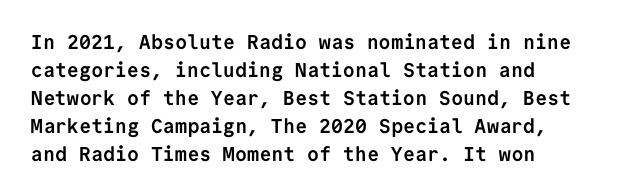
{"italic": "no", "bold": "yes", "underline": "no", "line_spacing": "normal", "line_spacing_ratio": 1.4, "letter_spacing": "normal", "letter_spacing_em": 0.0, "glyph_px": 20}
